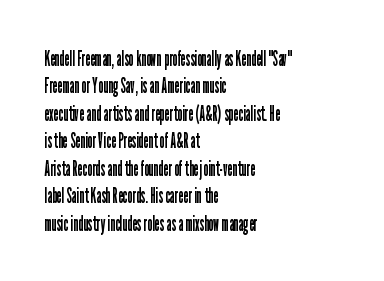
The image shows 22 px text type, upright; set left-aligned, normal line spacing (1.25x), normal letter spacing, not underlined.
